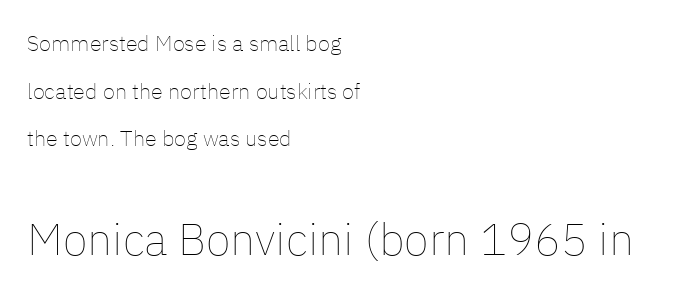
The font's upright variant was chosen for this text. This rendering leaves character spacing at its baseline value. The rag falls on the right side of this text block. Proportional: the letters do not fall into vertical columns.
